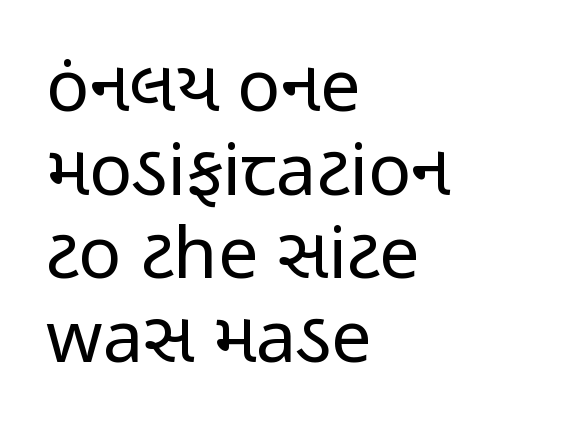
Designer's note — italics off, roman on. One-word summary of the alignment: left. The passage shown is not bold in any degree. Letter spacing: default.
